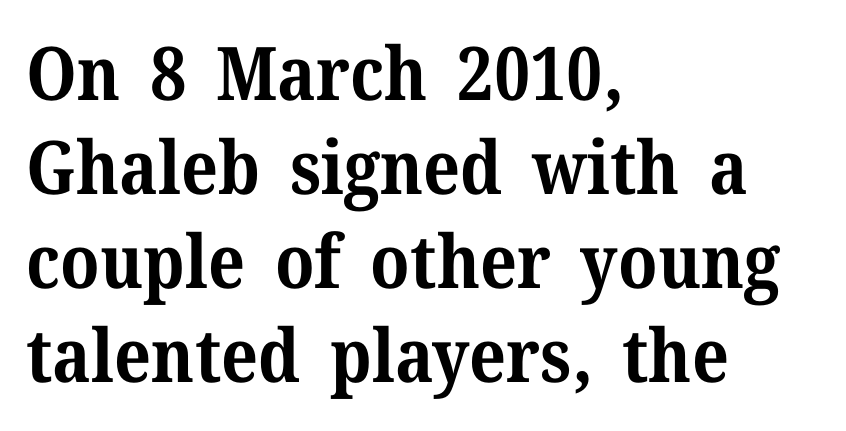
The image shows 74 px bold serif type, upright; set left-aligned, normal line spacing (1.27x), normal letter spacing, not underlined; medium stroke contrast and a medium x-height.
